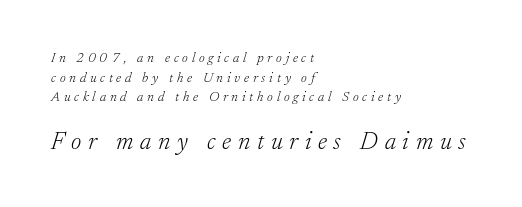
The image shows 25 px text type, italic (leaning right); set left-aligned, normal line spacing (1.4x), unusually wide letter spacing (+0.27 em), not underlined; the second (bottom) block is 1.79x larger.
